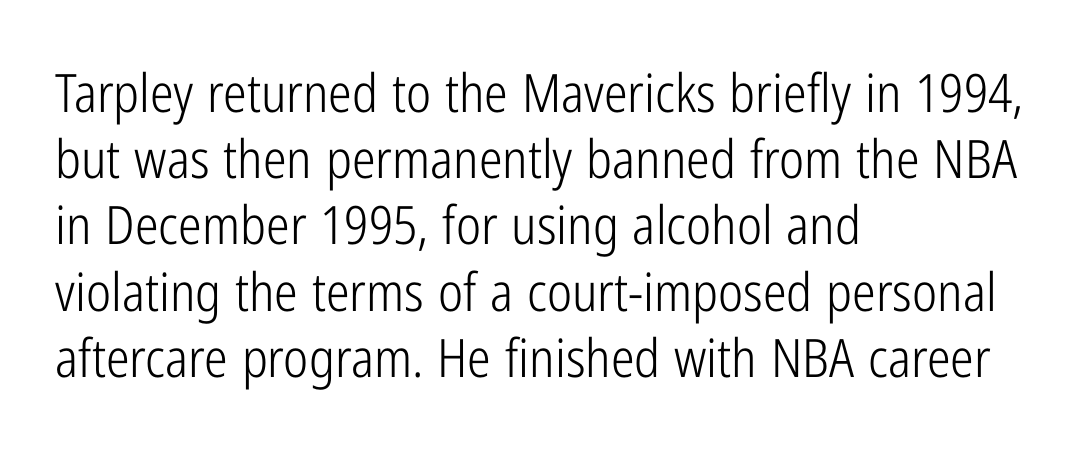
{"serif": "no", "italic": "no", "bold": "no", "weight": "light", "width": "condensed", "stroke_contrast": "low", "x_height": "medium", "monospaced": "no", "underline": "no", "align": "left", "line_spacing": "normal", "line_spacing_ratio": 1.25, "letter_spacing": "normal", "letter_spacing_em": 0.0, "glyph_px": 53}
